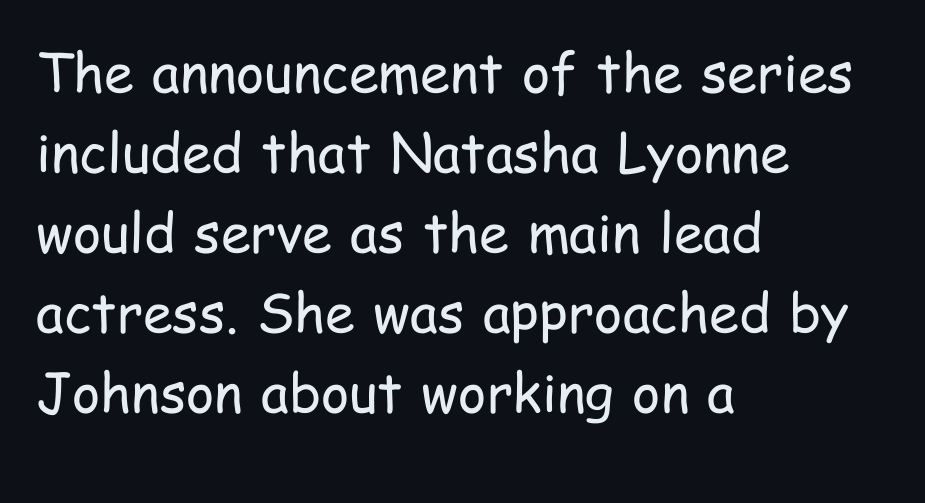
Q: Is the text bold? A: No.
Q: Is the text italic (slanted)? A: No, it is upright.
Q: Is the typeface a serif or a sans-serif typeface? A: Sans-serif.
Q: Is the text underlined? A: No.
Q: How is the paragraph aligned? A: Left-aligned.
Q: Is the spacing between letters normal or unusually wide? A: Normal.
Q: Is the spacing between lines tight, normal or loose? A: Normal.
Q: Width (condensed, normal, or wide)? A: Condensed.
Q: Stroke contrast? A: Low.
Q: x-height? A: Medium.
Q: Monospaced? A: No.
